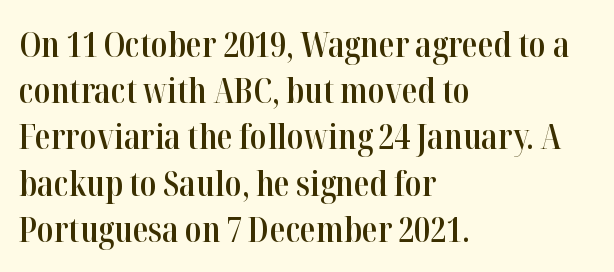
The image shows 35 px semibold, condensed serif type, upright; set left-aligned, normal line spacing (1.32x), normal letter spacing, not underlined; high stroke contrast and a medium x-height.
